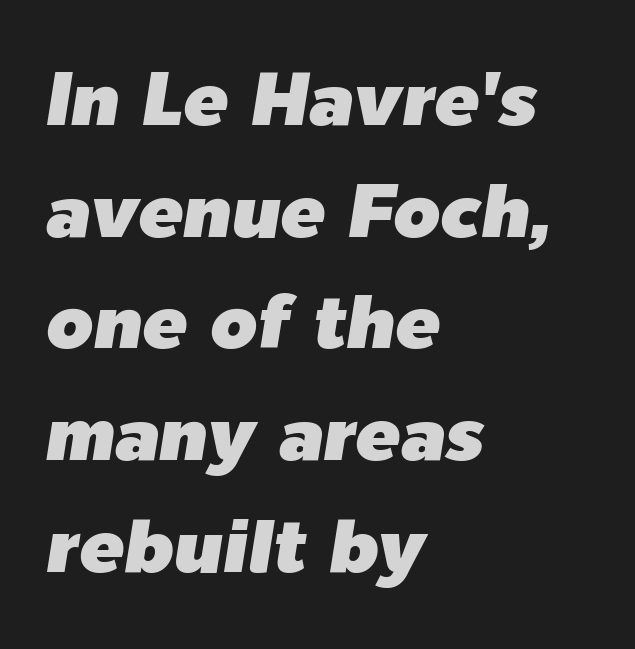
Looks like regular typesetting: each glyph gets only the width it needs. Caption: standard tracking, unaltered. The block of text has a typical density, with ordinary space between rows. Anything drawn beneath the words? Only blank space.
